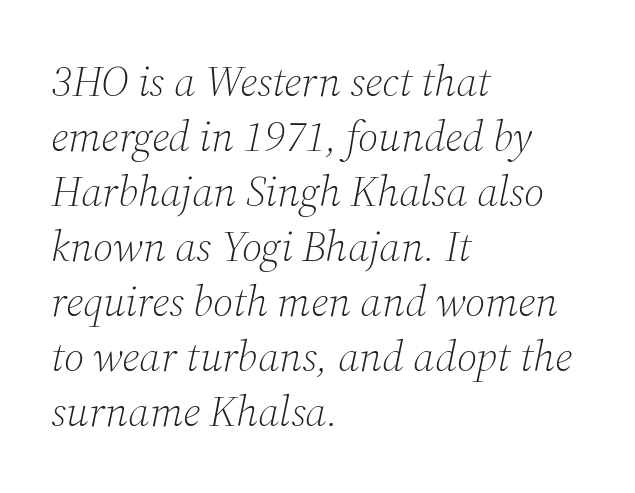
Q: Is the text bold? A: No.
Q: Is the text italic (slanted)? A: Yes, it leans right by about 12 degrees.
Q: Is the typeface a serif or a sans-serif typeface? A: Serif.
Q: Is the text underlined? A: No.
Q: How is the paragraph aligned? A: Left-aligned.
Q: Is the spacing between letters normal or unusually wide? A: Normal.
Q: Is the spacing between lines tight, normal or loose? A: Normal.
Q: Width (condensed, normal, or wide)? A: Normal.
Q: Stroke contrast? A: Medium.
Q: x-height? A: Medium.
Q: Monospaced? A: No.
